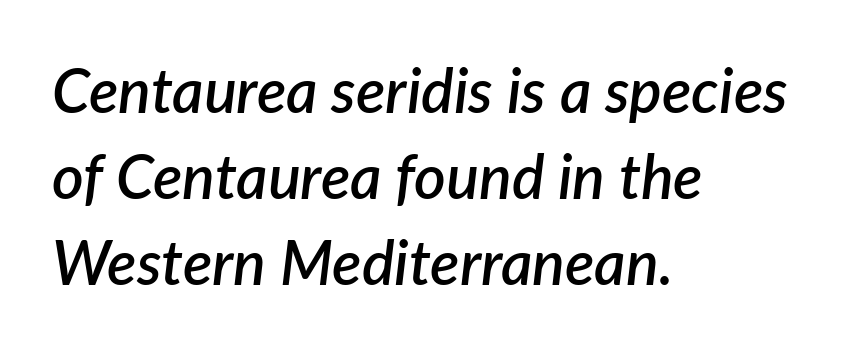
Varying glyph widths throughout — classic text-font behaviour. All the whitespace from short lines collects on the right. Posture: slanted. Successive baselines arrive at the customary interval.
